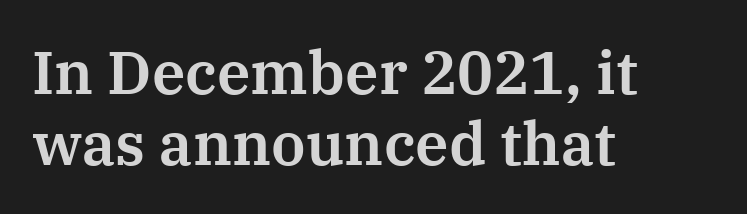
The font family rendered here belongs to the serif group. Words appear dense and cohesive because spacing is normal. The letters advance in unequal steps, a hallmark of proportional type. Underlining? Definitely not there. When letters stand straight like this, we call the style roman or upright.
